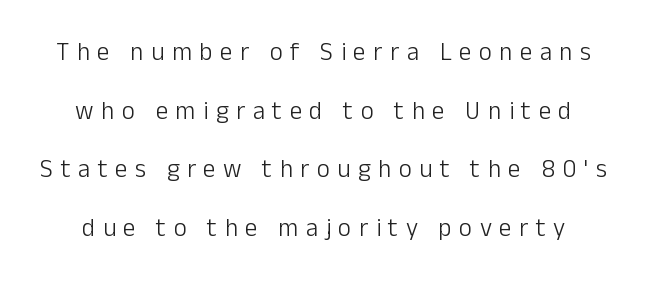
The image shows 25 px text type, upright; set loose line spacing (2.35x), unusually wide letter spacing (+0.3 em), not underlined.
